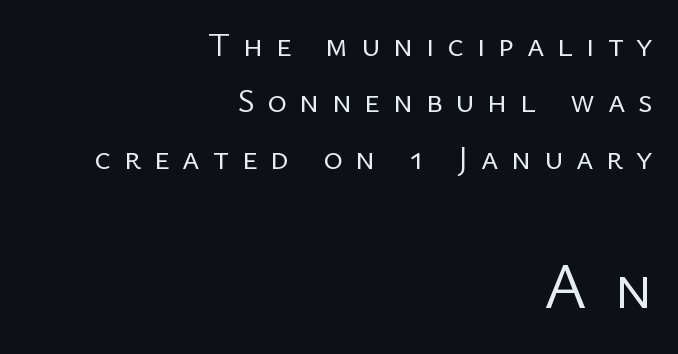
{"serif": "no", "italic": "no", "bold": "no", "weight": "regular", "width": "normal", "stroke_contrast": "low", "x_height": "medium", "monospaced": "no", "underline": "no", "align": "right", "line_spacing_ratio": 1.71, "letter_spacing": "wide", "letter_spacing_em": 0.39, "larger_block": "second", "size_ratio": 2.0, "glyph_px": 66}
